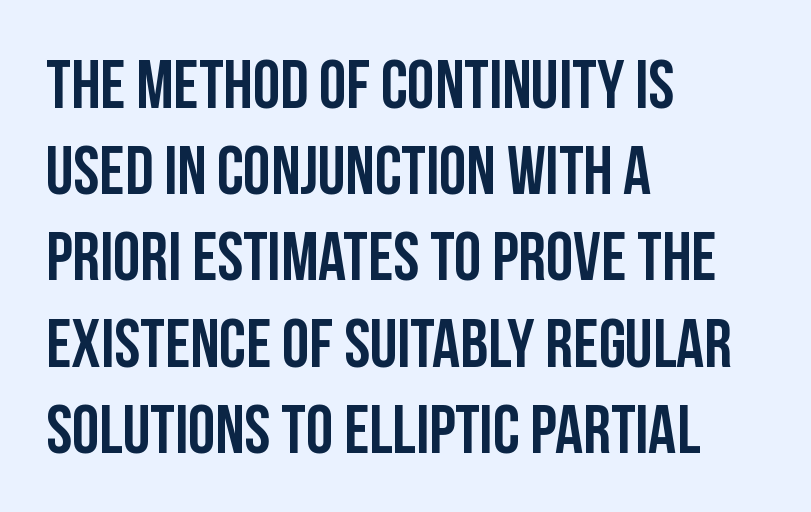
The image shows 69 px condensed sans-serif type, upright; set left-aligned, normal line spacing (1.25x), normal letter spacing, not underlined; low stroke contrast and a large x-height.
